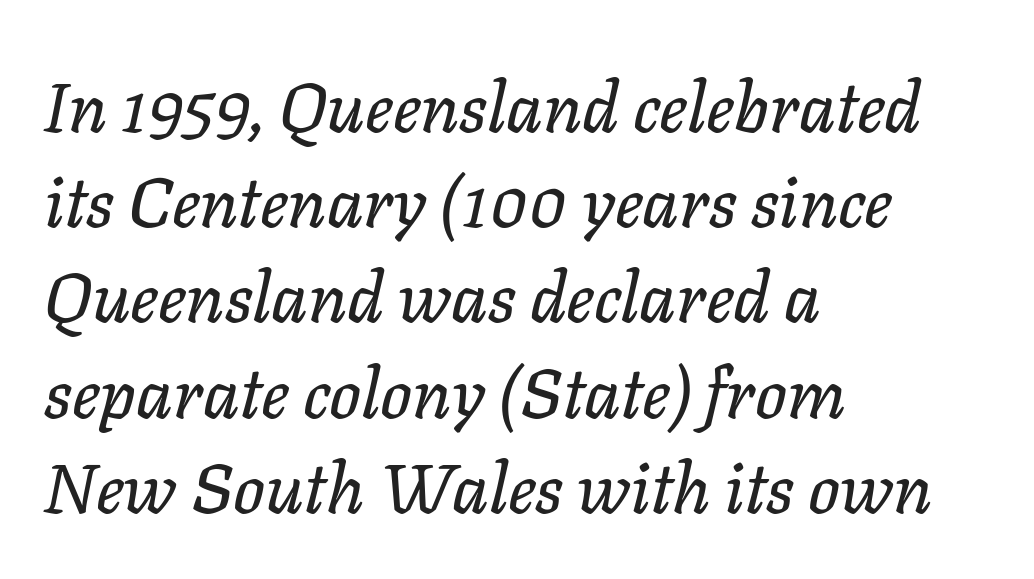
The letters sit at their default tracking, neither squeezed nor spread. The face used here is proportionally spaced, like ordinary book or web type. This sample keeps an unexceptional amount of space between lines. The glyphs look as if they've been sheared to an angle. Descenders hang freely into open space.
